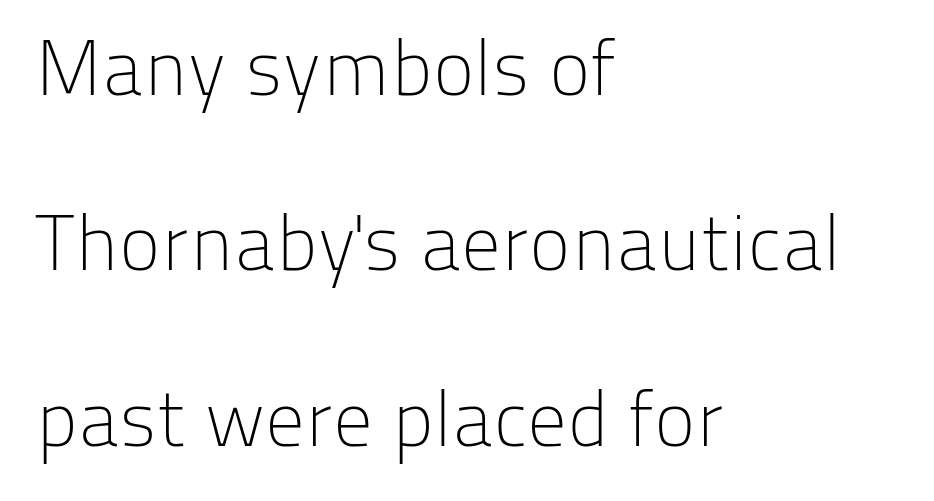
The image shows 79 px light sans-serif type, upright; set left-aligned, loose line spacing (2.22x), normal letter spacing, not underlined; low stroke contrast and a medium x-height.
